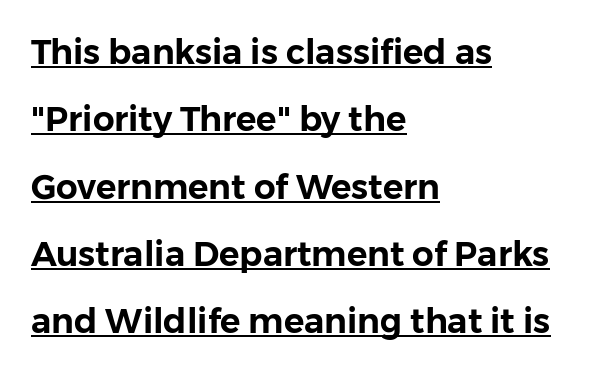
This sample has the flowing, uneven cadence of proportional lettering. Tracking value appears to be zero — textbook default spacing. The lines are quadded left. Every word sits above its own underline.
